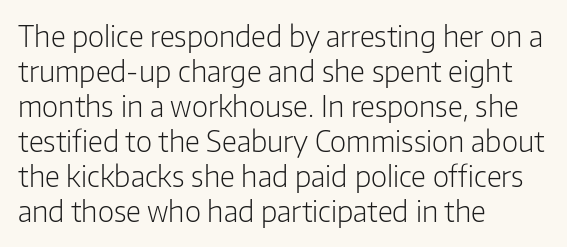
The vertical gap from one line to the next is medium. Each line starts at the same left margin while the right side varies. Anything drawn beneath the words? Only blank space. Look at the bottom of the vertical strokes: they stop flat, with no serifs. The letters stand upright; this is a roman face. Bold? No — there's no thickening of the strokes.
